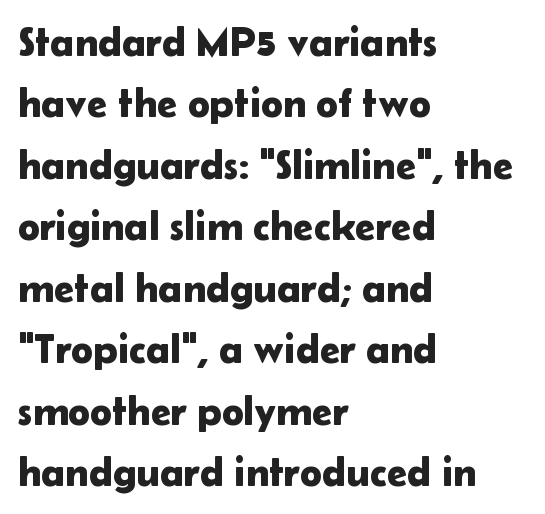
{"serif": "no", "italic": "no", "width": "normal", "stroke_contrast": "low", "x_height": "medium", "monospaced": "no", "underline": "no", "align": "left", "line_spacing": "normal", "line_spacing_ratio": 1.5, "letter_spacing": "normal", "letter_spacing_em": 0.0, "glyph_px": 41}
